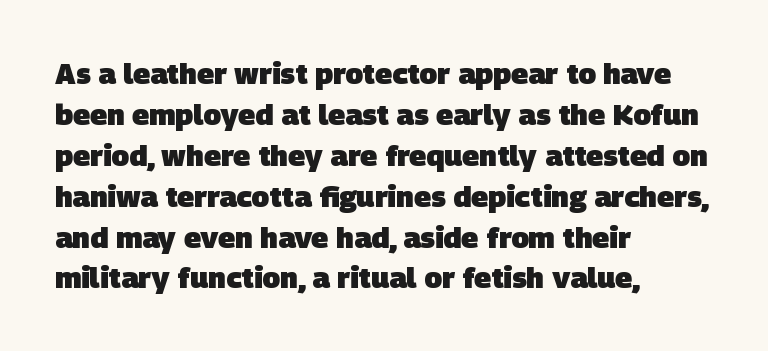
{"serif": "no", "bold": "yes", "weight": "heavy", "width": "normal", "stroke_contrast": "low", "x_height": "large", "monospaced": "no", "underline": "no", "align": "left", "line_spacing": "normal", "line_spacing_ratio": 1.41, "letter_spacing": "normal", "letter_spacing_em": 0.0, "glyph_px": 29}
